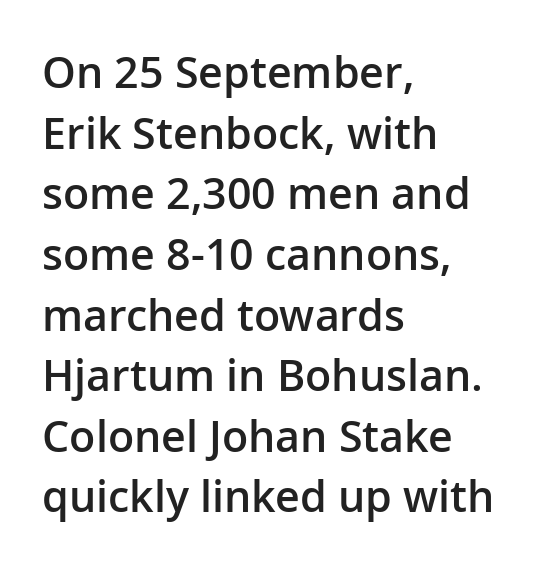
Q: Is the text bold? A: Semi-bold.
Q: Is the text italic (slanted)? A: No, it is upright.
Q: Is the typeface a serif or a sans-serif typeface? A: Sans-serif.
Q: Is the text underlined? A: No.
Q: How is the paragraph aligned? A: Left-aligned.
Q: Is the spacing between letters normal or unusually wide? A: Normal.
Q: Is the spacing between lines tight, normal or loose? A: Normal.
Q: Width (condensed, normal, or wide)? A: Normal.
Q: Stroke contrast? A: Low.
Q: x-height? A: Medium.
Q: Monospaced? A: No.
